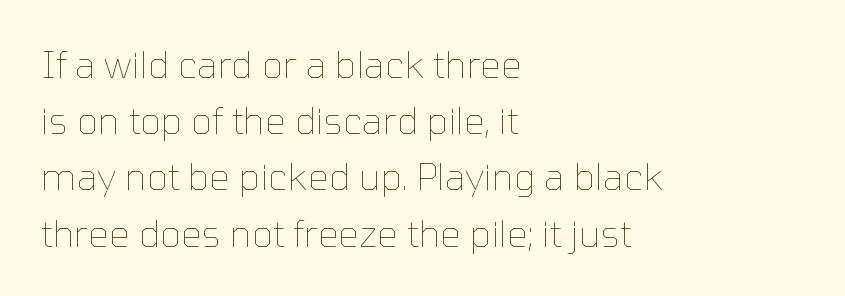
The image shows 37 px thin type, upright; set left-aligned, normal line spacing (1.52x), normal letter spacing, not underlined; low stroke contrast and a medium x-height.
